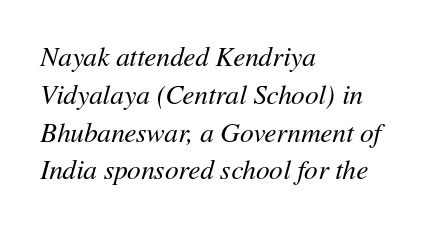
Q: Is the text bold? A: No.
Q: Is the text italic (slanted)? A: Yes, it leans right by about 11 degrees.
Q: Is the text underlined? A: No.
Q: How is the paragraph aligned? A: Left-aligned.
Q: Is the spacing between letters normal or unusually wide? A: Normal.
Q: Is the spacing between lines tight, normal or loose? A: Normal.
